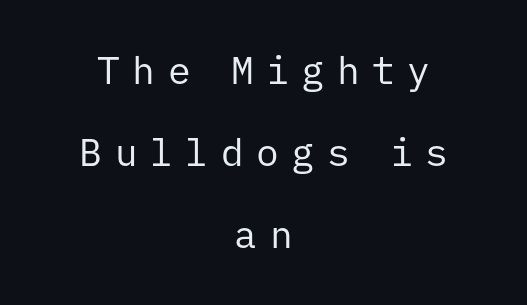
{"serif": "no", "italic": "no", "bold": "no", "weight": "regular", "width": "normal", "stroke_contrast": "low", "x_height": "medium", "monospaced": "yes", "underline": "no", "align": "center", "line_spacing": "loose", "line_spacing_ratio": 2.16, "letter_spacing": "wide", "letter_spacing_em": 0.33, "glyph_px": 38}
